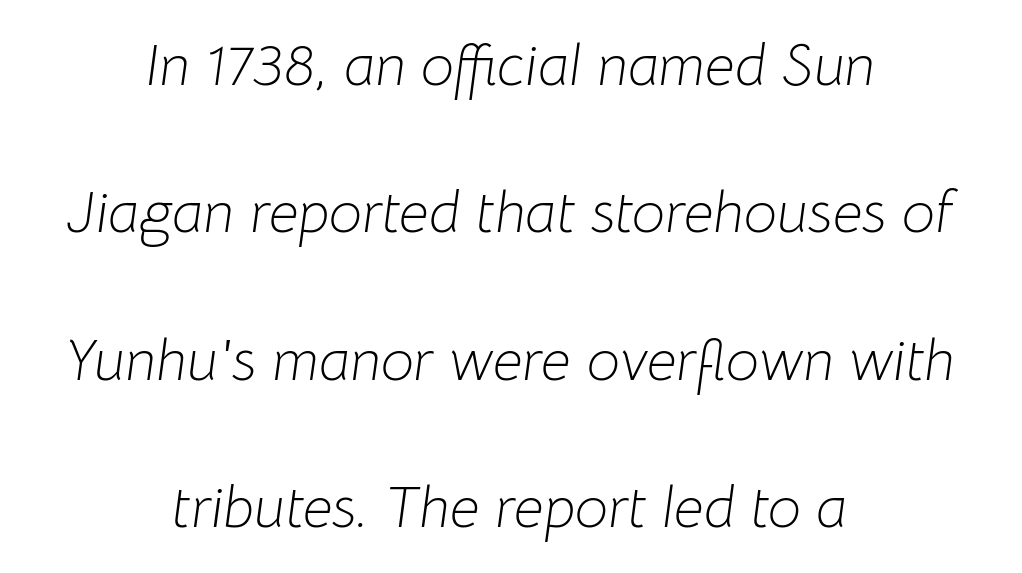
On a weight scale, this lands at 450 or below. Both edges are ragged and mirror each other, which tells us the setting is centered. Look at the tracking — it's just the regular setting, nothing added. The axis of the letterforms is tilted away from vertical. The line-height multiplier appears high, well above default.
